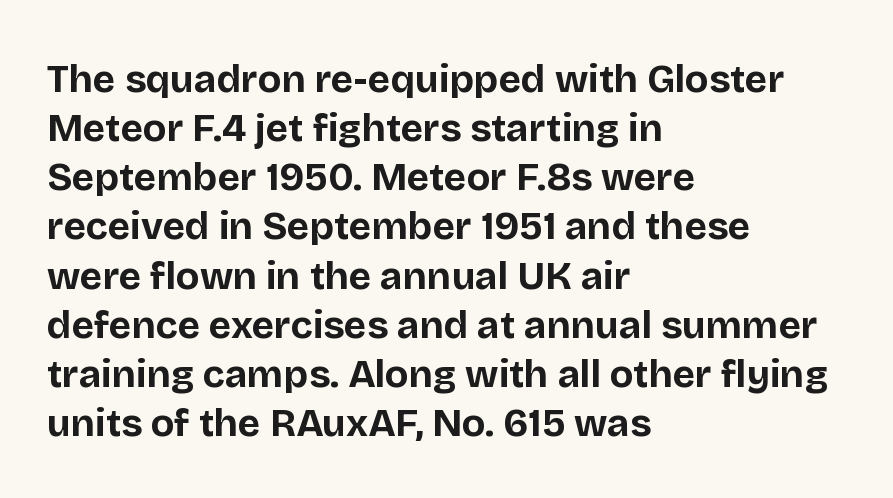
The image shows 39 px bold sans-serif type, upright; set left-aligned, normal line spacing (1.26x), normal letter spacing, not underlined; low stroke contrast and a large x-height.
